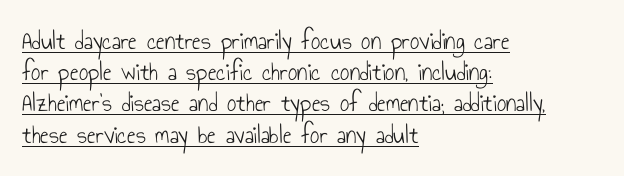
{"italic": "no", "bold": "no", "underline": "yes", "align": "left", "line_spacing_ratio": 1.2, "letter_spacing": "normal", "letter_spacing_em": 0.0, "glyph_px": 26}
